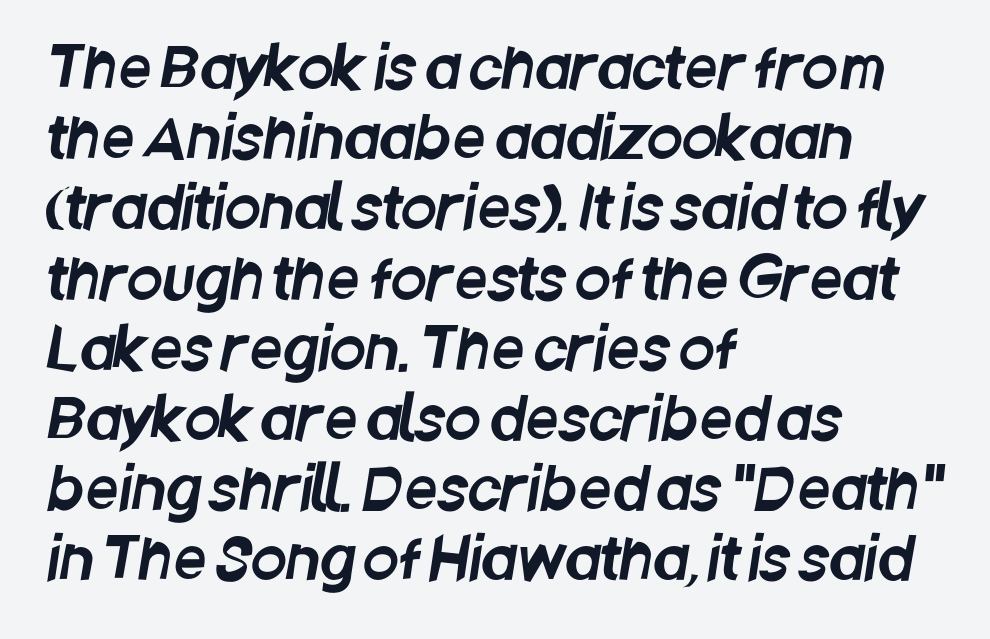
Q: Is the typeface a serif or a sans-serif typeface? A: Sans-serif.
Q: Is the text underlined? A: No.
Q: How is the paragraph aligned? A: Left-aligned.
Q: Is the spacing between letters normal or unusually wide? A: Normal.
Q: Width (condensed, normal, or wide)? A: Condensed.
Q: Stroke contrast? A: Low.
Q: x-height? A: Large.
Q: Monospaced? A: No.
